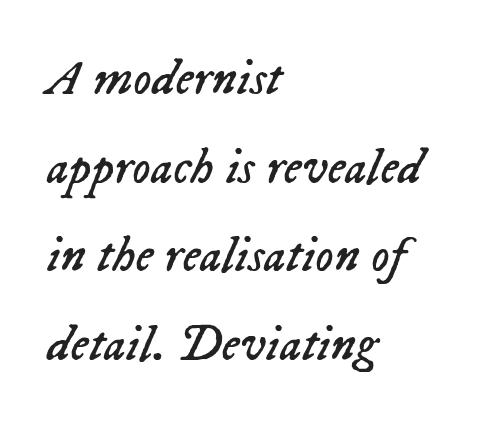
Stroke mass is kept to a normal reading level or below. Spacing between characters is what you'd get straight out of the box. Any mark beneath the type? The region is blank. A typesetter would call this proportional, since set widths differ per character. Designer's note — italics engaged. The ragged edge is on the right, which tells us the setting is flush left.
